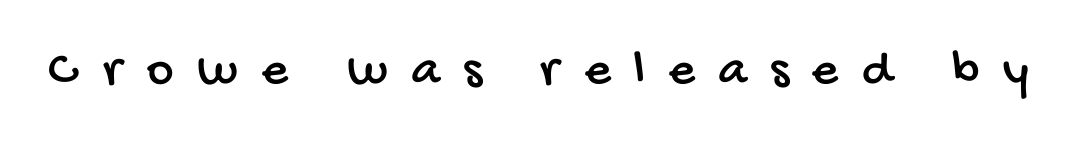
Q: Is the typeface a serif or a sans-serif typeface? A: Sans-serif.
Q: Is the text underlined? A: No.
Q: Is the spacing between letters normal or unusually wide? A: Unusually wide.
Q: Width (condensed, normal, or wide)? A: Condensed.
Q: Stroke contrast? A: Low.
Q: x-height? A: Large.
Q: Monospaced? A: No.
